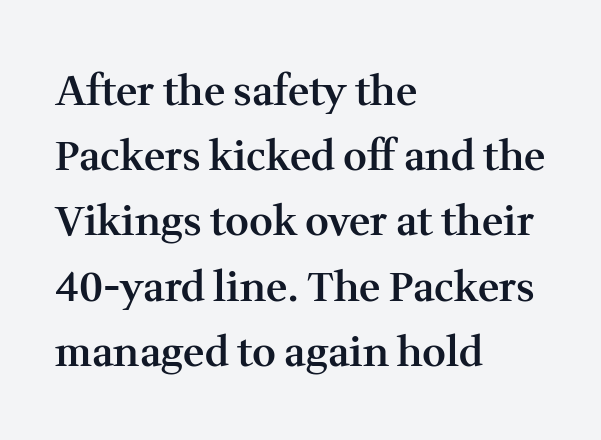
{"serif": "yes", "italic": "no", "bold": "semi", "weight": "semibold", "width": "normal", "stroke_contrast": "medium", "x_height": "medium", "monospaced": "no", "underline": "no", "align": "left", "line_spacing": "normal", "line_spacing_ratio": 1.59, "letter_spacing": "normal", "letter_spacing_em": 0.0, "glyph_px": 41}
